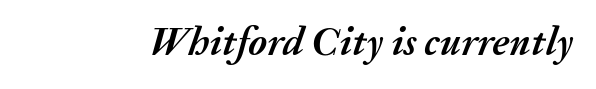
The image shows 40 px semibold type, italic (leaning right); set normal letter spacing, not underlined; medium stroke contrast and a medium x-height.
